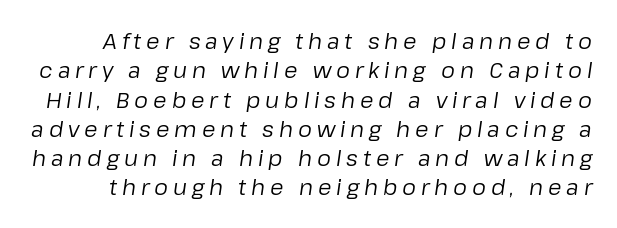
This sample keeps an unexceptional amount of space between lines. This sample uses expanded letter spacing, leaving extra air between glyphs. This is oblique type, the kind used for emphasis or titles. The characters are drawn with everyday or finer stroke widths. Bare-footed words on every line.
